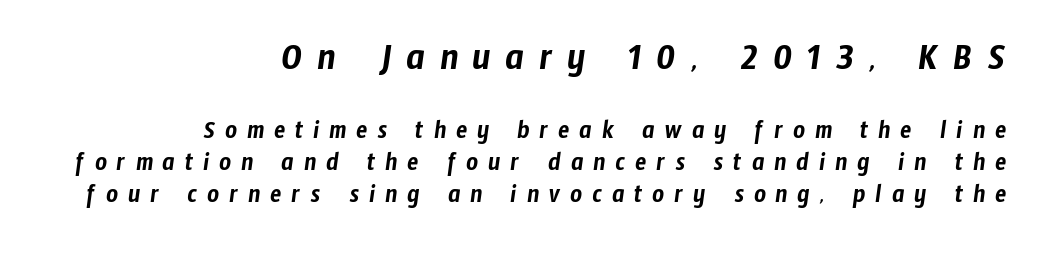
Q: Is the typeface a serif or a sans-serif typeface? A: Sans-serif.
Q: Is the text underlined? A: No.
Q: How is the paragraph aligned? A: Right-aligned.
Q: Is the spacing between letters normal or unusually wide? A: Unusually wide.
Q: Which block of text is set in a larger size, the first (top) or the second (bottom)? A: The first (top) one.
Q: Width (condensed, normal, or wide)? A: Condensed.
Q: Stroke contrast? A: Low.
Q: x-height? A: Medium.
Q: Monospaced? A: No.
